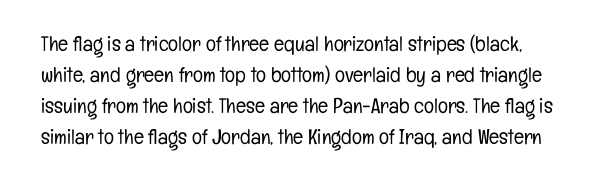
Q: Is the text bold? A: No.
Q: Is the text italic (slanted)? A: No, it is upright.
Q: Is the text underlined? A: No.
Q: Is the spacing between letters normal or unusually wide? A: Normal.
Q: Is the spacing between lines tight, normal or loose? A: Normal.
